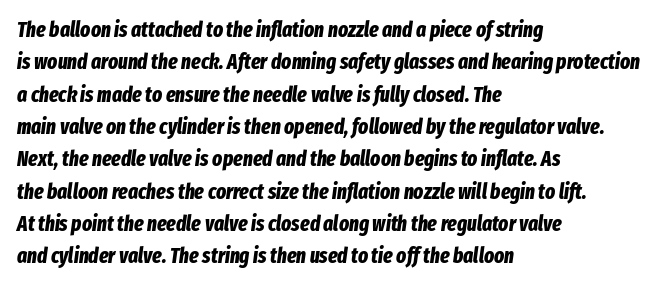
The image shows 21 px bold type, italic (leaning right); set left-aligned, normal line spacing (1.54x), normal letter spacing, not underlined.
